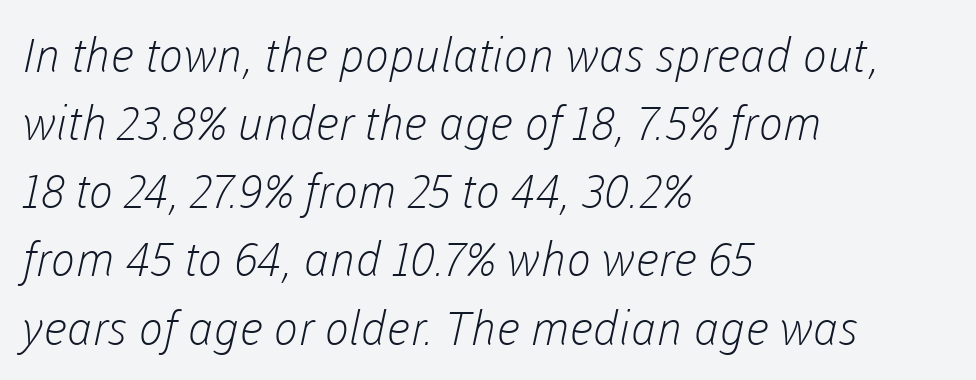
{"serif": "no", "bold": "no", "weight": "light", "width": "normal", "stroke_contrast": "low", "x_height": "medium", "monospaced": "no", "underline": "no", "align": "left", "line_spacing": "normal", "line_spacing_ratio": 1.45, "letter_spacing": "normal", "letter_spacing_em": 0.0, "glyph_px": 47}
